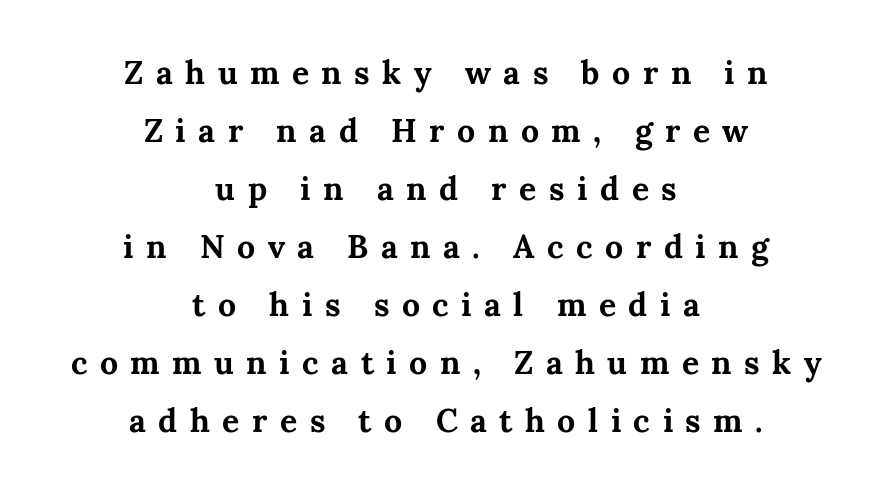
{"serif": "yes", "italic": "no", "bold": "yes", "weight": "bold", "width": "normal", "stroke_contrast": "medium", "x_height": "medium", "monospaced": "no", "underline": "no", "align": "center", "line_spacing_ratio": 1.81, "letter_spacing": "wide", "letter_spacing_em": 0.39, "glyph_px": 32}
